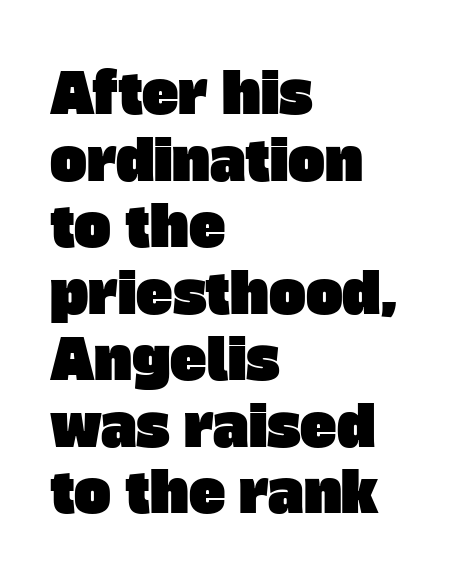
Q: Is the typeface a serif or a sans-serif typeface? A: Sans-serif.
Q: Is the text underlined? A: No.
Q: How is the paragraph aligned? A: Left-aligned.
Q: Is the spacing between letters normal or unusually wide? A: Normal.
Q: Width (condensed, normal, or wide)? A: Normal.
Q: Stroke contrast? A: Low.
Q: x-height? A: Large.
Q: Monospaced? A: No.
